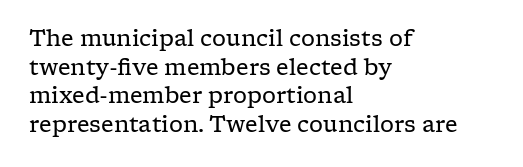
The image shows 22 px text type, upright; set left-aligned, normal line spacing (1.3x), normal letter spacing, not underlined.
